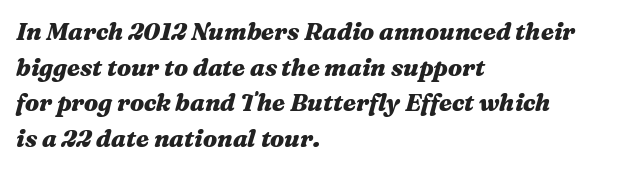
{"italic": "yes", "lean": "right", "slant_degrees": 16, "bold": "yes", "underline": "no", "align": "left", "line_spacing": "normal", "line_spacing_ratio": 1.48, "letter_spacing": "normal", "letter_spacing_em": 0.0, "glyph_px": 24}
